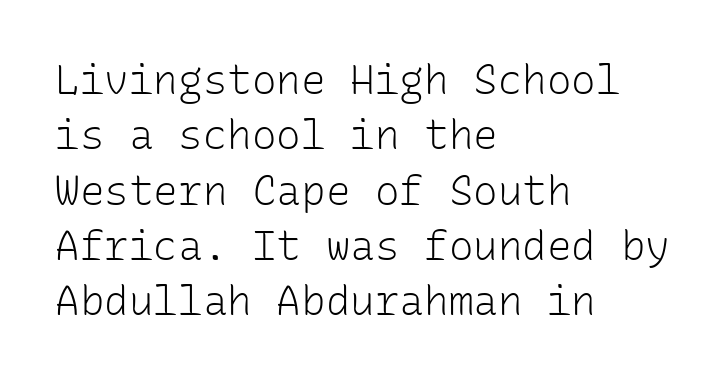
The tracking reads as untouched default to a designer's eye. Caption: multi-line text, flush left, ragged right. The face used here is monospaced, like something from a code editor. Rule under the text: the space is simply empty. You can tell it's not italic because the verticals are truly vertical.
